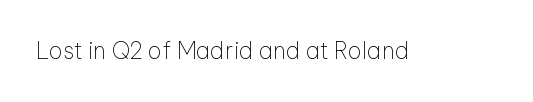
{"italic": "no", "bold": "no", "underline": "no", "letter_spacing": "normal", "letter_spacing_em": 0.0, "glyph_px": 23}
